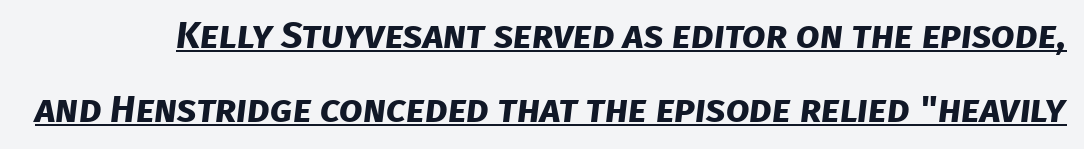
How heavy is the stroke? Heavy — this is a bold. The face used here is a sans, in the tradition of grotesques and geometrics. Think of a printed novel: that variable character pitch is what you see here. The horizontal fit of the characters is conventional and even.
